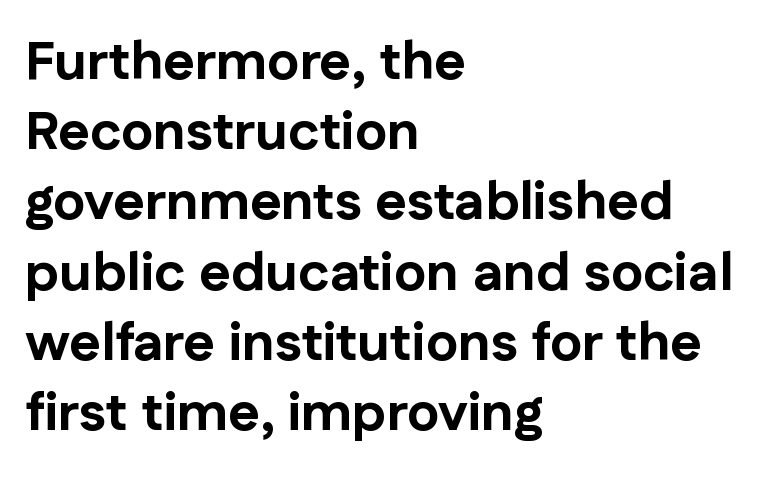
This rendering uses left alignment, leaving the right contour irregular. Stroke thickness is high; the sample reads as a true bold. The letters carry no serifs — their stems end cleanly without finishing strokes. Regarding leading, the lines here are spaced in the standard way. This sample uses plain, unmodified letter spacing.
